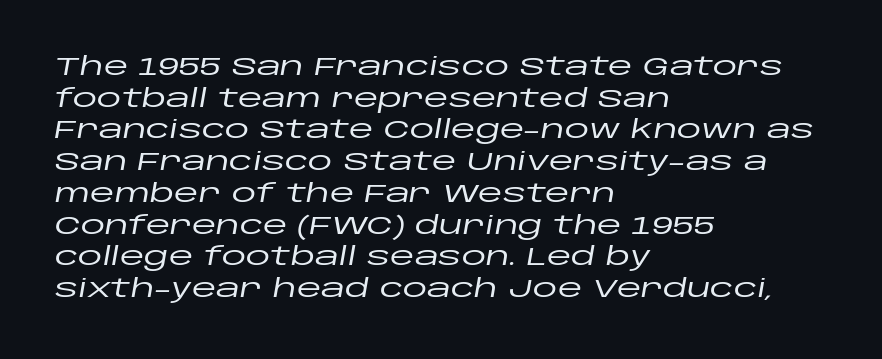
The paragraph has a hard left edge and a soft right edge. Italic? Definitely — the glyphs are oblique. Bare-footed words on every line. Vertical spacing — default. The type is set solid horizontally, with unmodified tracking.
